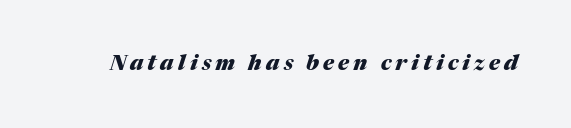
The image shows 21 px bold type, italic (leaning right); set unusually wide letter spacing (+0.2 em), not underlined.
